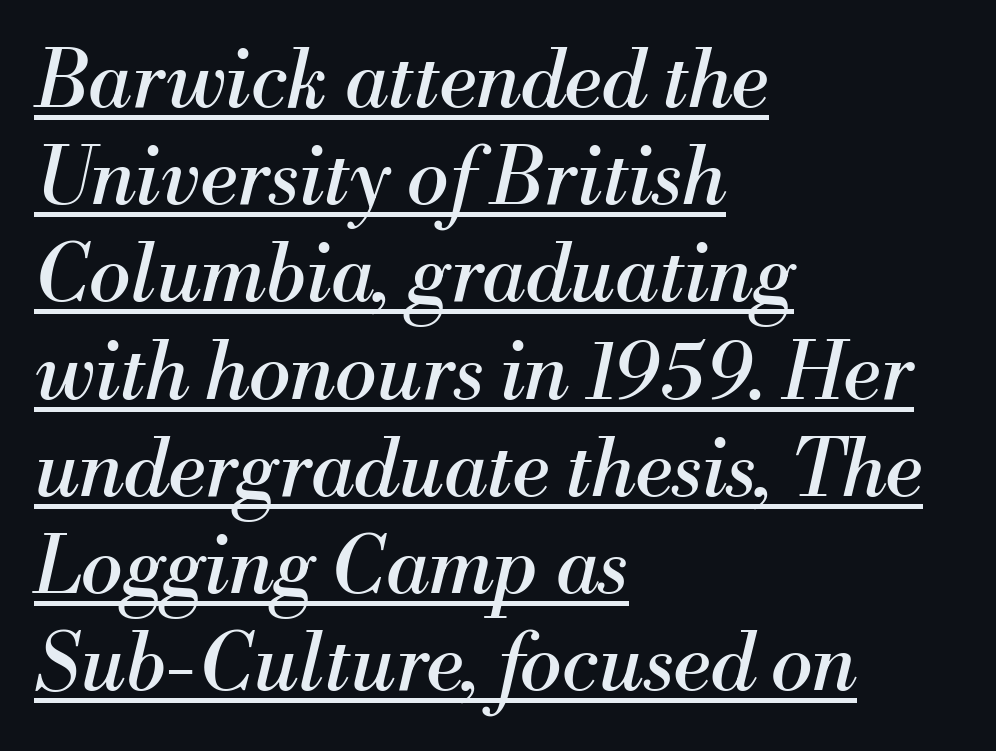
The passage is arranged the way most books set body copy — flush left. The passage shown leans; its letterforms are oblique. How are the letters spaced? Ordinarily, with no added tracking. Honestly, the underline is the first thing you notice here.
